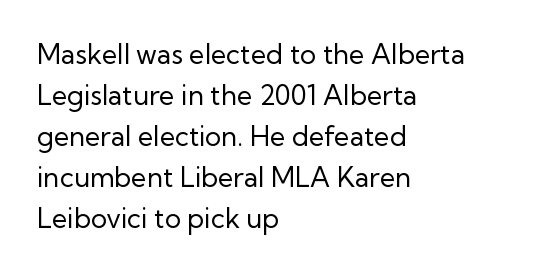
The image shows 27 px text type, upright; set left-aligned, normal line spacing (1.52x), normal letter spacing, not underlined.
